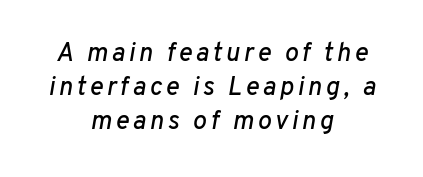
Q: Is the text italic (slanted)? A: Yes, it leans right by about 10 degrees.
Q: Is the text underlined? A: No.
Q: How is the paragraph aligned? A: Centered.
Q: Is the spacing between lines tight, normal or loose? A: Normal.
